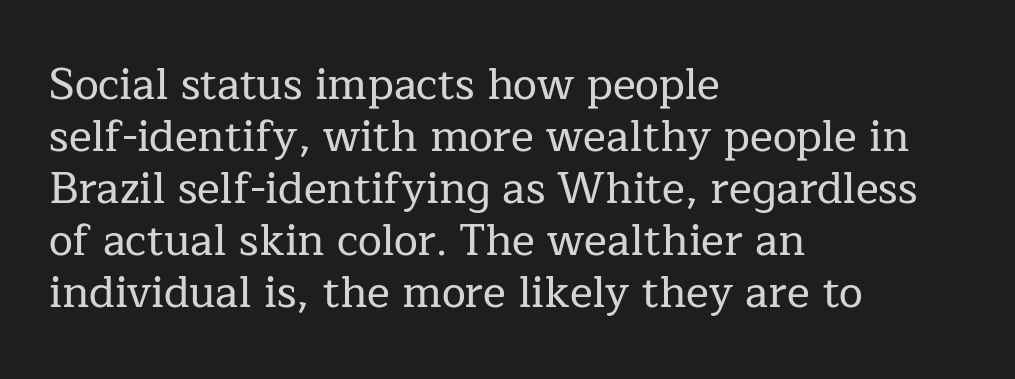
Q: Is the text italic (slanted)? A: No, it is upright.
Q: Is the typeface a serif or a sans-serif typeface? A: Serif.
Q: Is the text underlined? A: No.
Q: How is the paragraph aligned? A: Left-aligned.
Q: Is the spacing between letters normal or unusually wide? A: Normal.
Q: Width (condensed, normal, or wide)? A: Normal.
Q: Stroke contrast? A: Low.
Q: x-height? A: Medium.
Q: Monospaced? A: No.
